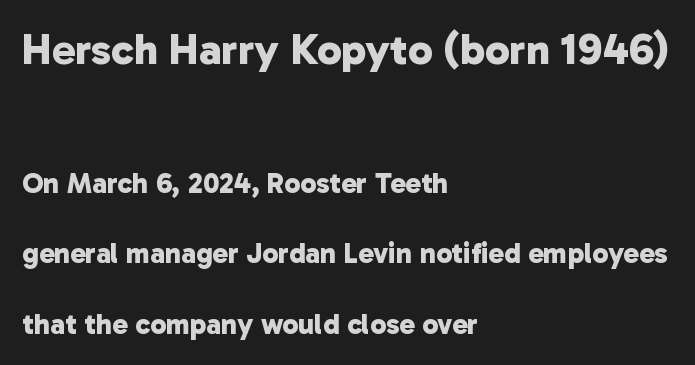
Each glyph is drawn with heavy, bold strokes. Tracking here is standard; glyphs follow each other at the usual distance. The paragraph shown leans on its left margin. Unmarked baselines from the first word to the last. The passage shown is typed in a proportional face where columns would drift.
